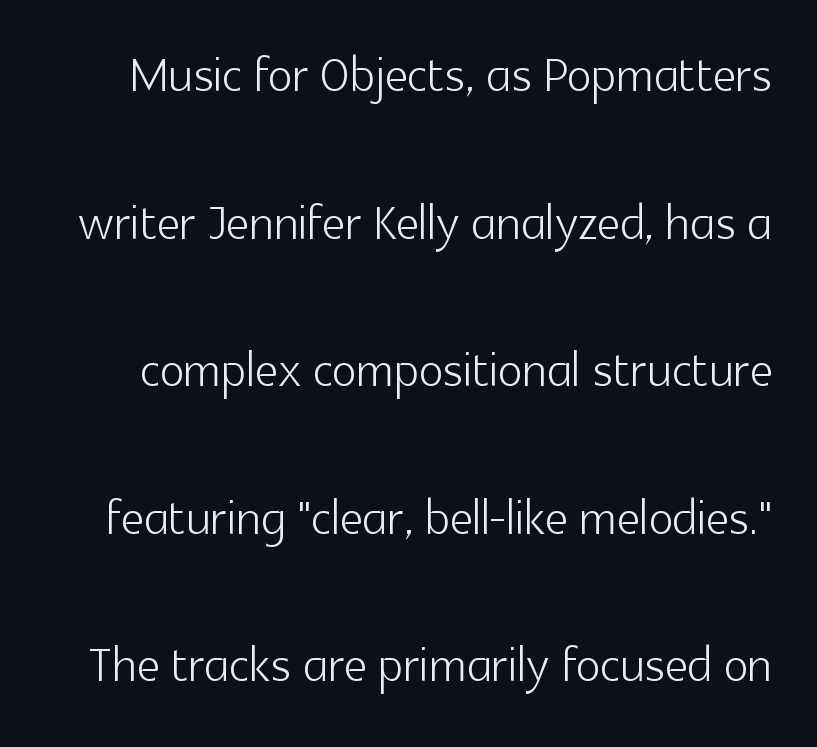
The face used here is proportionally spaced, like ordinary book or web type. The zone under the glyphs is completely vacant. Each letter's strokes conclude bluntly, with no projecting serifs. A great deal of white space separates one row of letters from the next. No heavy texture on the line: the type isn't bold. No extra tracking has been applied to these lines.
